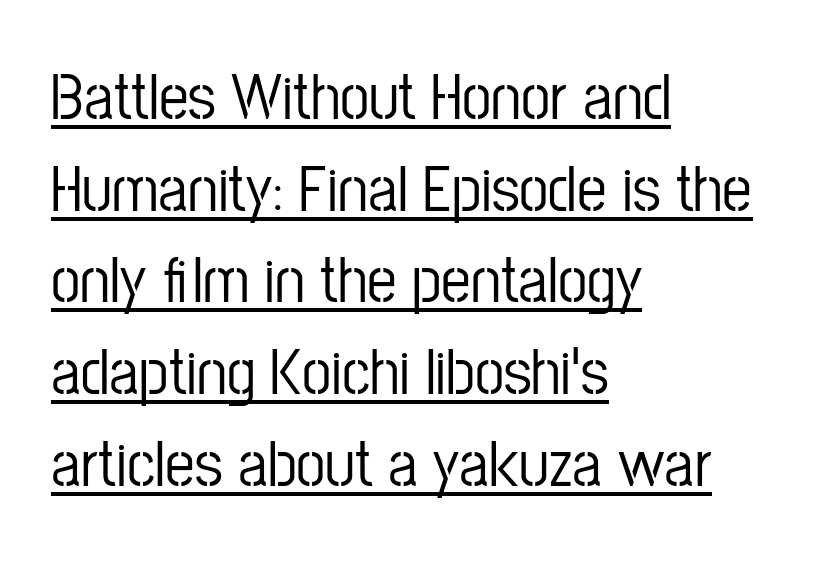
The image shows 66 px condensed sans-serif type, upright; set left-aligned, normal line spacing (1.39x), normal letter spacing, underlined; low stroke contrast and a medium x-height.
